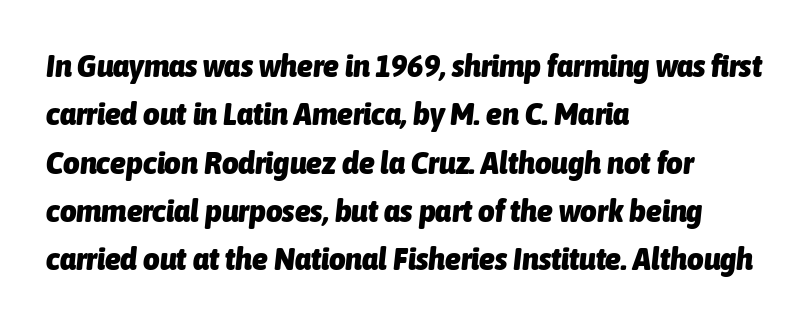
Q: Is the text bold? A: Yes.
Q: Is the text italic (slanted)? A: Yes, it leans right by about 6 degrees.
Q: Is the text underlined? A: No.
Q: How is the paragraph aligned? A: Left-aligned.
Q: Is the spacing between letters normal or unusually wide? A: Normal.
Q: Is the spacing between lines tight, normal or loose? A: Normal.
Q: Width (condensed, normal, or wide)? A: Condensed.
Q: Stroke contrast? A: Low.
Q: x-height? A: Medium.
Q: Monospaced? A: No.
